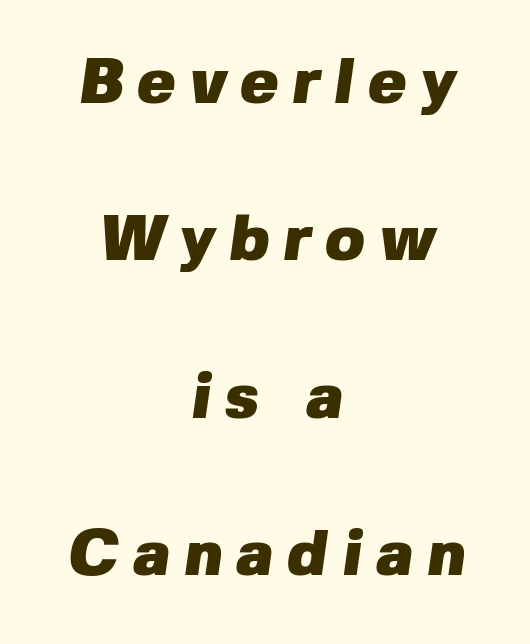
{"serif": "no", "bold": "yes", "weight": "heavy", "width": "normal", "stroke_contrast": "low", "x_height": "medium", "monospaced": "no", "underline": "no", "align": "center", "line_spacing": "loose", "line_spacing_ratio": 2.46, "letter_spacing": "wide", "letter_spacing_em": 0.22, "glyph_px": 64}
